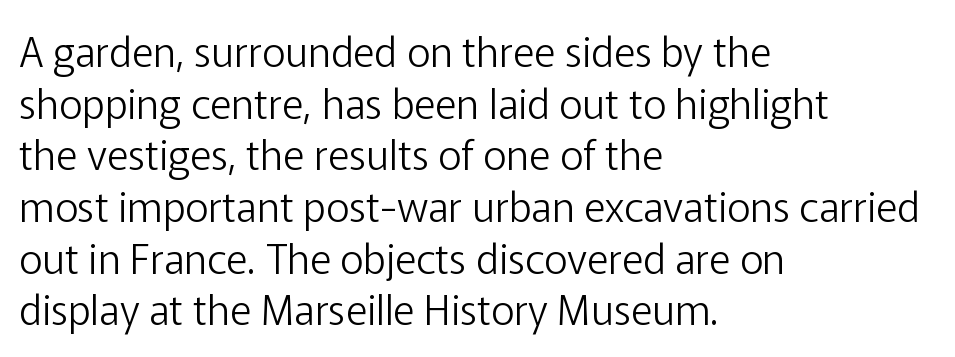
The image shows 41 px light sans-serif type, upright; set left-aligned, normal line spacing (1.26x), normal letter spacing, not underlined; low stroke contrast and a medium x-height.
